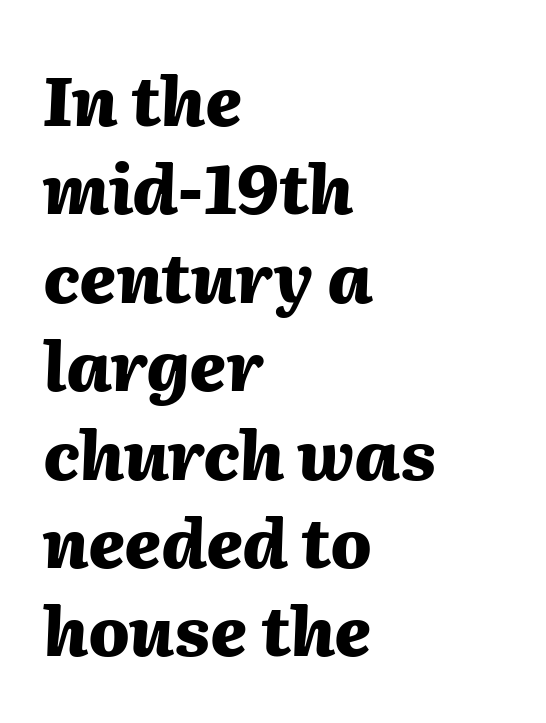
The image shows 68 px heavy type, italic (leaning right); set left-aligned, normal line spacing (1.3x), normal letter spacing, not underlined; medium stroke contrast and a medium x-height.
